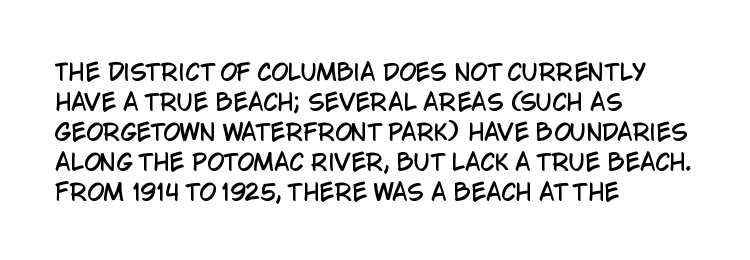
The image shows 22 px text type, upright; set left-aligned, normal line spacing (1.36x), normal letter spacing, not underlined.
